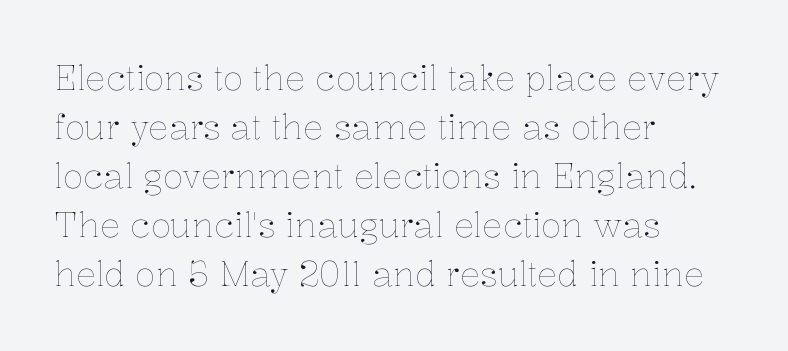
The image shows 34 px thin type, upright; set left-aligned, normal line spacing (1.44x), normal letter spacing, not underlined; low stroke contrast and a medium x-height.
